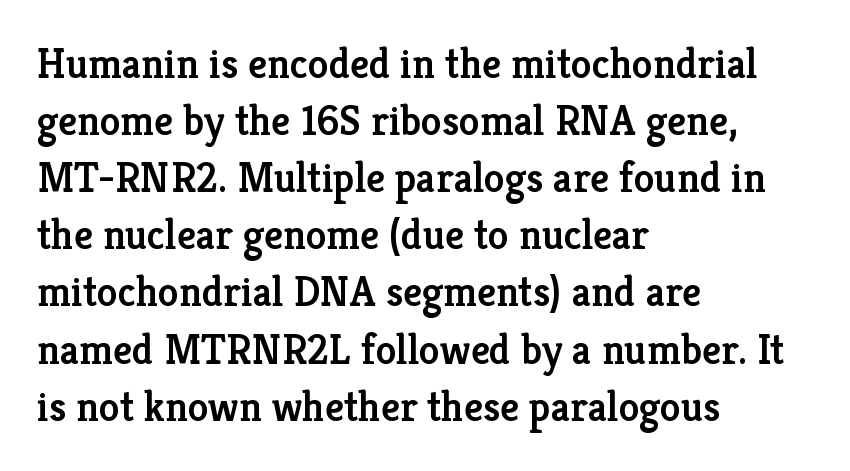
The image shows 42 px semibold serif type, upright; set left-aligned, normal line spacing (1.36x), normal letter spacing, not underlined; low stroke contrast and a medium x-height.
